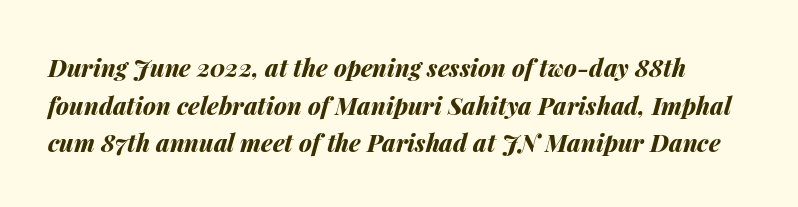
{"italic": "yes", "lean": "right", "slant_degrees": 14, "bold": "yes", "underline": "no", "line_spacing": "normal", "line_spacing_ratio": 1.57, "letter_spacing": "normal", "letter_spacing_em": 0.0, "glyph_px": 24}
